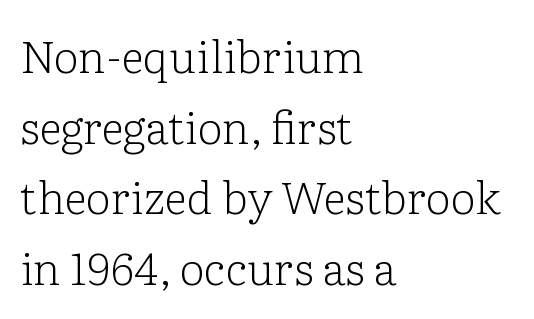
Q: Is the text bold? A: No.
Q: Is the text italic (slanted)? A: No, it is upright.
Q: Is the typeface a serif or a sans-serif typeface? A: Serif.
Q: Is the text underlined? A: No.
Q: How is the paragraph aligned? A: Left-aligned.
Q: Is the spacing between letters normal or unusually wide? A: Normal.
Q: Is the spacing between lines tight, normal or loose? A: Normal.
Q: Width (condensed, normal, or wide)? A: Normal.
Q: Stroke contrast? A: Low.
Q: x-height? A: Medium.
Q: Monospaced? A: No.
